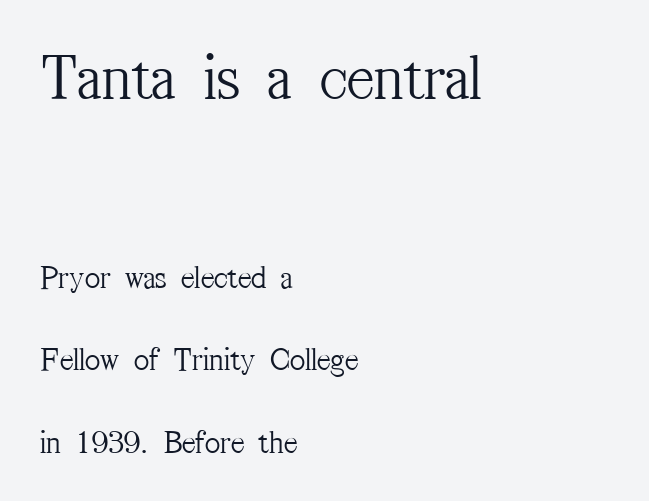
Q: Is the text bold? A: No.
Q: Is the text italic (slanted)? A: No, it is upright.
Q: Is the typeface a serif or a sans-serif typeface? A: Serif.
Q: Is the text underlined? A: No.
Q: How is the paragraph aligned? A: Left-aligned.
Q: Is the spacing between letters normal or unusually wide? A: Normal.
Q: Is the spacing between lines tight, normal or loose? A: Loose.
Q: Which block of text is set in a larger size, the first (top) or the second (bottom)? A: The first (top) one.
Q: Width (condensed, normal, or wide)? A: Condensed.
Q: Stroke contrast? A: Medium.
Q: x-height? A: Medium.
Q: Monospaced? A: No.
